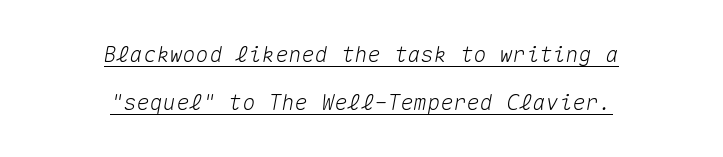
Q: Is the text italic (slanted)? A: Yes, it leans right by about 10 degrees.
Q: Is the text underlined? A: Yes.
Q: How is the paragraph aligned? A: Centered.
Q: Is the spacing between letters normal or unusually wide? A: Normal.
Q: Is the spacing between lines tight, normal or loose? A: Loose.
